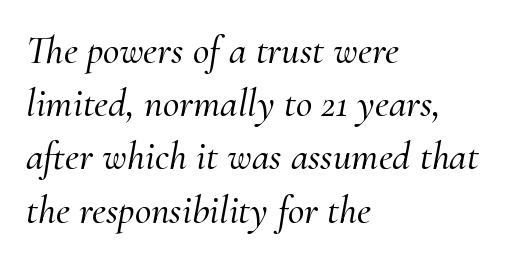
{"serif": "yes", "italic": "yes", "lean": "right", "slant_degrees": 10, "width": "normal", "stroke_contrast": "medium", "x_height": "small", "monospaced": "no", "underline": "no", "align": "left", "line_spacing": "normal", "line_spacing_ratio": 1.33, "letter_spacing": "normal", "letter_spacing_em": 0.0, "glyph_px": 40}
